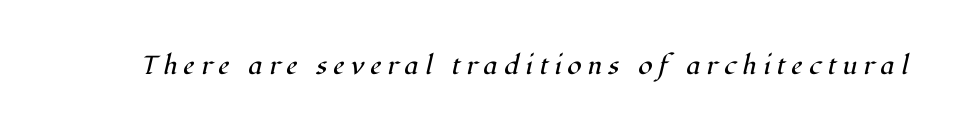
{"italic": "yes", "lean": "right", "slant_degrees": 12, "bold": "no", "underline": "no", "letter_spacing": "wide", "letter_spacing_em": 0.24, "glyph_px": 26}
